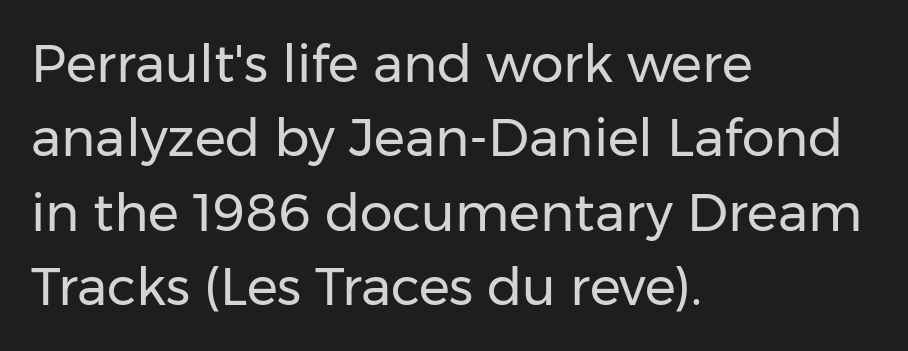
Q: Is the text bold? A: No.
Q: Is the text italic (slanted)? A: No, it is upright.
Q: Is the typeface a serif or a sans-serif typeface? A: Sans-serif.
Q: Is the text underlined? A: No.
Q: How is the paragraph aligned? A: Left-aligned.
Q: Is the spacing between letters normal or unusually wide? A: Normal.
Q: Is the spacing between lines tight, normal or loose? A: Normal.
Q: Width (condensed, normal, or wide)? A: Normal.
Q: Stroke contrast? A: Low.
Q: x-height? A: Medium.
Q: Monospaced? A: No.
